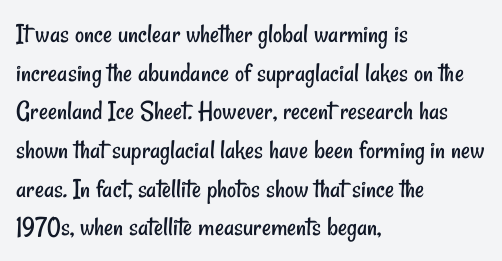
Leading: standard. Each letter keeps its own natural width here, so spacing adapts to shape. Summary of weight: not heavy and not bold. Each word holds together tightly as a unit, with standard inter-letter gaps. Serifs: no, the terminals of the letterforms are clean. Descenders hang freely into open space.
